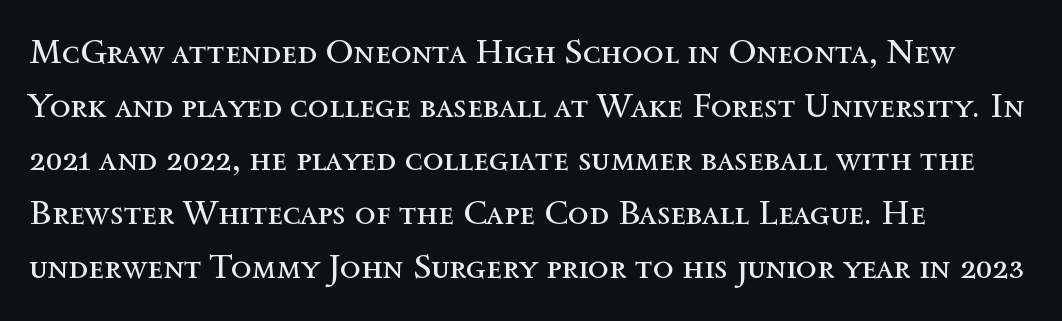
{"italic": "no", "bold": "no", "weight": "regular", "width": "normal", "x_height": "medium", "monospaced": "no", "underline": "no", "align": "left", "line_spacing": "normal", "line_spacing_ratio": 1.58, "letter_spacing": "normal", "letter_spacing_em": 0.0, "glyph_px": 34}
